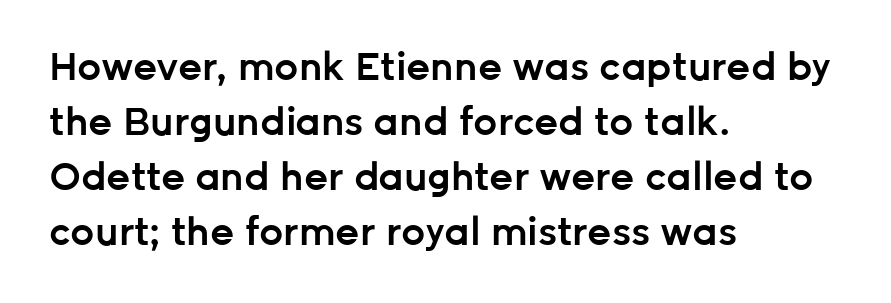
{"serif": "no", "italic": "no", "bold": "semi", "weight": "semibold", "width": "normal", "stroke_contrast": "low", "x_height": "medium", "monospaced": "no", "underline": "no", "align": "left", "line_spacing": "normal", "line_spacing_ratio": 1.45, "letter_spacing": "normal", "letter_spacing_em": 0.0, "glyph_px": 38}
